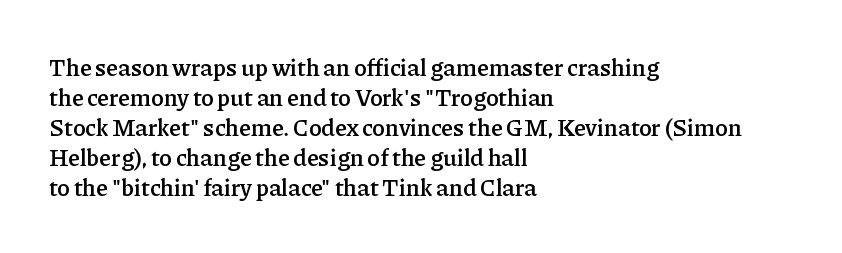
{"italic": "no", "bold": "semi", "underline": "no", "align": "left", "line_spacing": "normal", "line_spacing_ratio": 1.25, "letter_spacing": "normal", "letter_spacing_em": 0.0, "glyph_px": 24}
